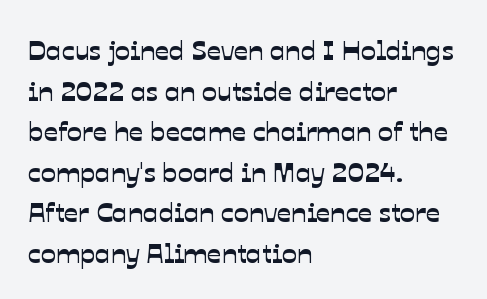
Q: Is the typeface a serif or a sans-serif typeface? A: Sans-serif.
Q: Is the text underlined? A: No.
Q: How is the paragraph aligned? A: Left-aligned.
Q: Is the spacing between letters normal or unusually wide? A: Normal.
Q: Is the spacing between lines tight, normal or loose? A: Normal.
Q: Width (condensed, normal, or wide)? A: Normal.
Q: Stroke contrast? A: Low.
Q: x-height? A: Medium.
Q: Monospaced? A: No.
